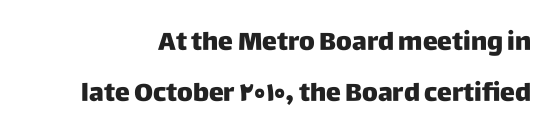
{"italic": "no", "underline": "no", "line_spacing": "loose", "line_spacing_ratio": 2.04, "letter_spacing": "normal", "letter_spacing_em": 0.0, "glyph_px": 25}
